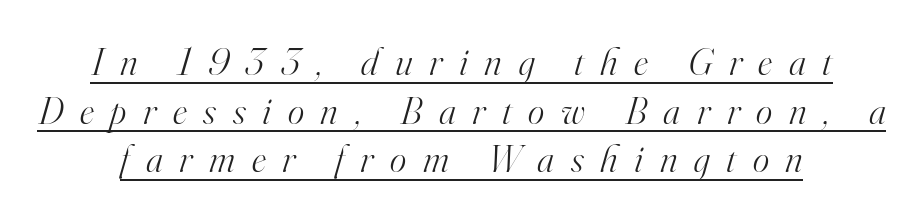
{"serif": "yes", "italic": "yes", "lean": "right", "slant_degrees": 16, "bold": "no", "weight": "light", "width": "normal", "stroke_contrast": "high", "x_height": "small", "monospaced": "no", "underline": "yes", "align": "center", "line_spacing": "normal", "line_spacing_ratio": 1.25, "letter_spacing": "wide", "letter_spacing_em": 0.43, "glyph_px": 39}
